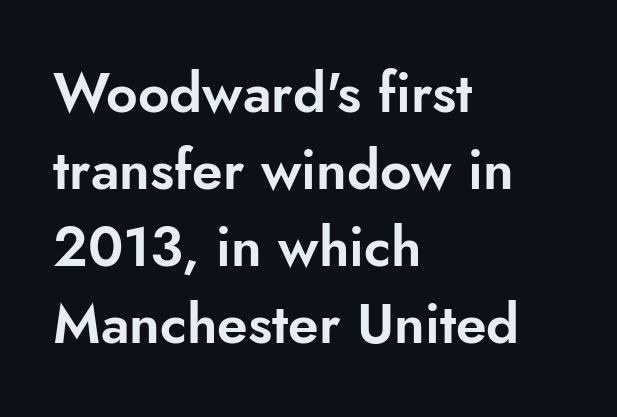
The image shows 55 px sans-serif type, upright; set left-aligned, normal line spacing (1.4x), normal letter spacing, not underlined; low stroke contrast and a small x-height.
